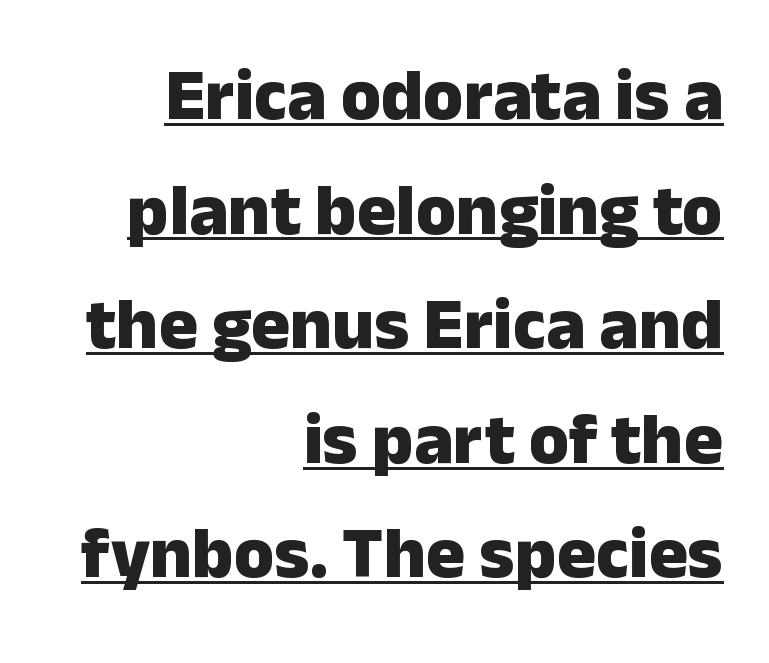
Chunky letters — that's bold for sure. Vertically, the passage feels balanced, rows spaced as you'd expect. The letters sit at their default tracking, neither squeezed nor spread. No feet cap the strokes, marking this as sans-serif type. A roman cut, with each character standing at attention.
